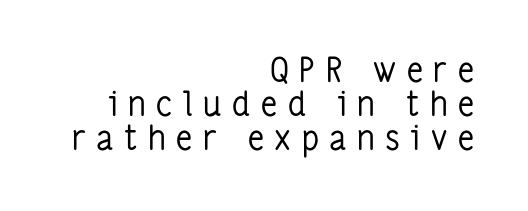
This reads as an unemphasized weight, regular at the heaviest. The passage shown is typed in a proportional face where columns would drift. Regarding leading, the lines here are crowded together. Spacing between characters has been opened up far beyond the box default. Any mark beneath the type? The region is blank. Caption: multi-line text, flush right, ragged left.
